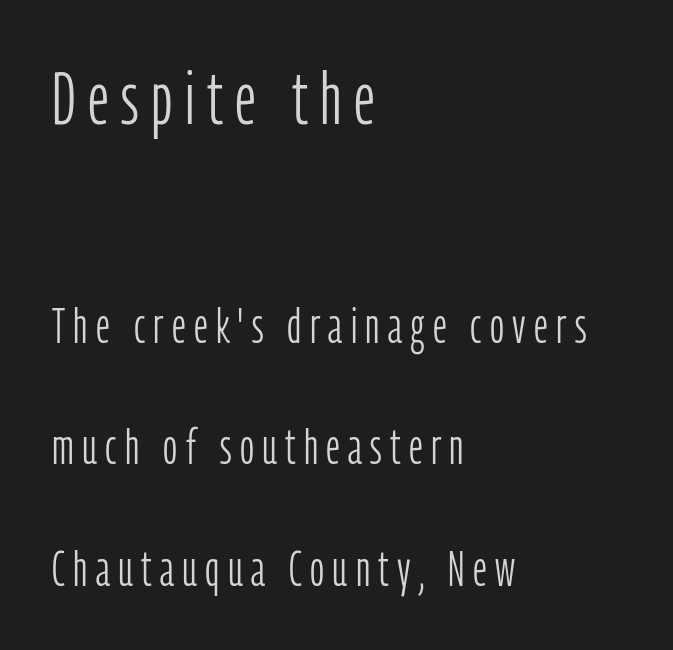
Grotesque or geometric, the face here clearly has no serifs. Reading down the block, your eye returns to a fixed left position each line. The passage shown is typed in a proportional face where columns would drift. Type without underlining. Stems and bowls with no extra thickness — not bold.
